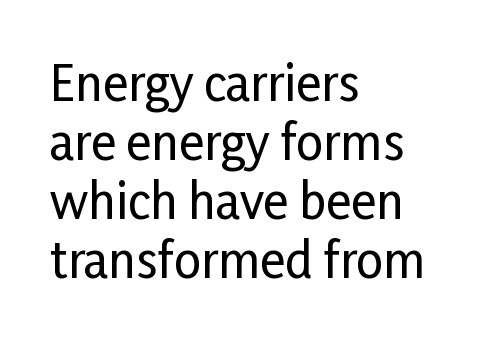
The image shows 48 px condensed sans-serif type, upright; set left-aligned, line spacing 1.23x, normal letter spacing, not underlined; low stroke contrast and a medium x-height.
